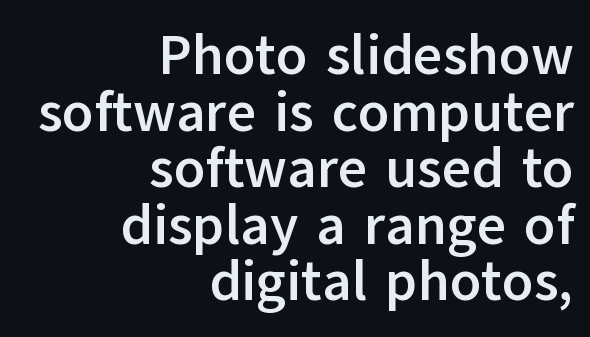
{"serif": "no", "italic": "no", "bold": "yes", "weight": "semibold", "width": "normal", "stroke_contrast": "low", "x_height": "medium", "monospaced": "no", "underline": "no", "align": "right", "line_spacing": "tight", "line_spacing_ratio": 1.01, "letter_spacing": "normal", "letter_spacing_em": 0.0, "glyph_px": 56}
